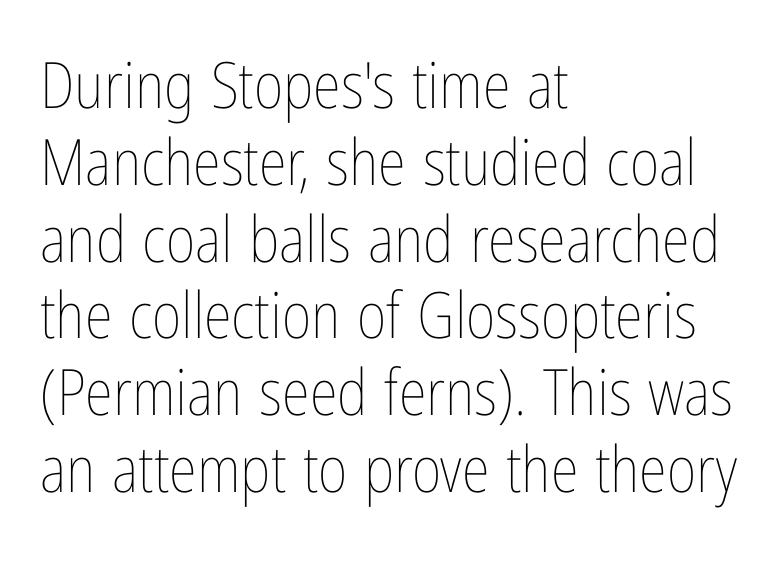
This sample has the flowing, uneven cadence of proportional lettering. Any mark beneath the type? The region is blank. All the whitespace from short lines collects on the right. Weight: in the light-to-regular range.
